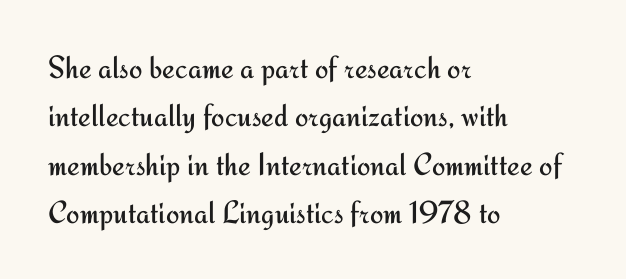
{"serif": "no", "italic": "no", "bold": "no", "weight": "regular", "width": "normal", "stroke_contrast": "medium", "x_height": "small", "monospaced": "no", "underline": "no", "align": "left", "line_spacing": "normal", "line_spacing_ratio": 1.51, "letter_spacing": "normal", "letter_spacing_em": 0.0, "glyph_px": 32}
